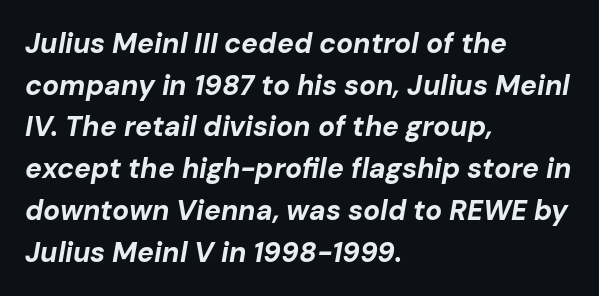
{"italic": "yes", "lean": "right", "slant_degrees": 10, "bold": "yes", "weight": "bold", "width": "normal", "stroke_contrast": "low", "x_height": "medium", "monospaced": "no", "underline": "no", "align": "left", "line_spacing": "normal", "line_spacing_ratio": 1.49, "letter_spacing": "normal", "letter_spacing_em": 0.0, "glyph_px": 28}
